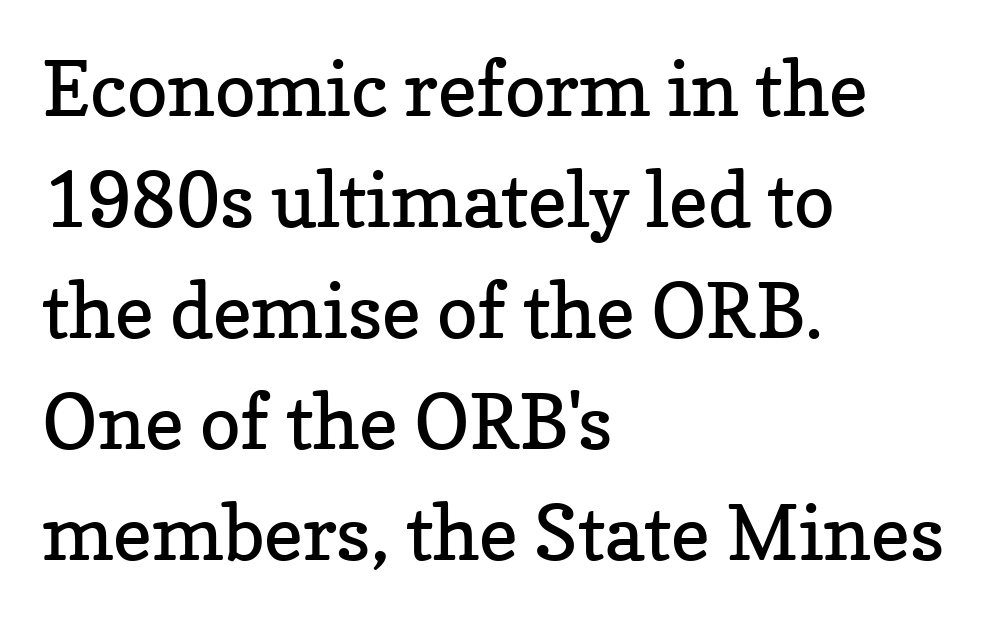
Q: Is the text bold? A: No.
Q: Is the text italic (slanted)? A: No, it is upright.
Q: Is the typeface a serif or a sans-serif typeface? A: Serif.
Q: Is the text underlined? A: No.
Q: How is the paragraph aligned? A: Left-aligned.
Q: Is the spacing between letters normal or unusually wide? A: Normal.
Q: Is the spacing between lines tight, normal or loose? A: Normal.
Q: Width (condensed, normal, or wide)? A: Normal.
Q: Stroke contrast? A: Low.
Q: x-height? A: Medium.
Q: Monospaced? A: No.
